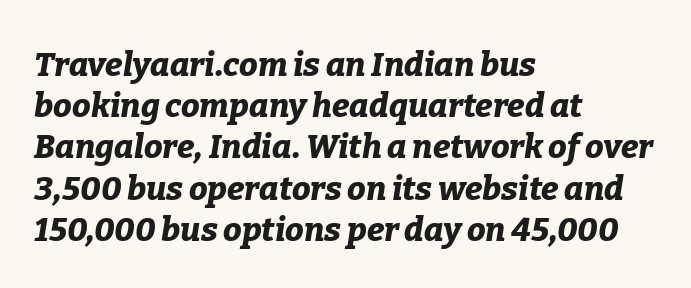
The image shows 33 px bold type, italic (leaning right); set left-aligned, normal line spacing (1.25x), normal letter spacing, not underlined; low stroke contrast and a medium x-height.
